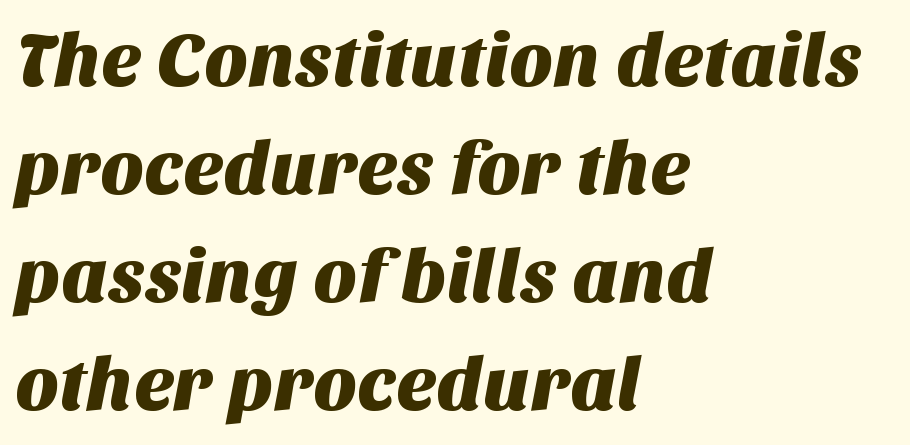
Q: Is the typeface a serif or a sans-serif typeface? A: Sans-serif.
Q: Is the text underlined? A: No.
Q: How is the paragraph aligned? A: Left-aligned.
Q: Is the spacing between letters normal or unusually wide? A: Normal.
Q: Is the spacing between lines tight, normal or loose? A: Normal.
Q: Width (condensed, normal, or wide)? A: Normal.
Q: Stroke contrast? A: Medium.
Q: x-height? A: Large.
Q: Monospaced? A: No.
